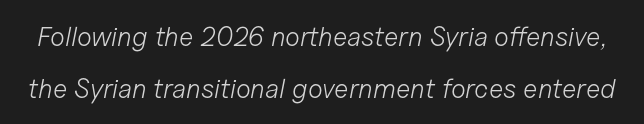
The lettering tilts uniformly, giving the passage an italic look. The words here are not underlined. No chunkiness to these letters — they're not bold. Successive baselines arrive slowly, with a big drop between each.
